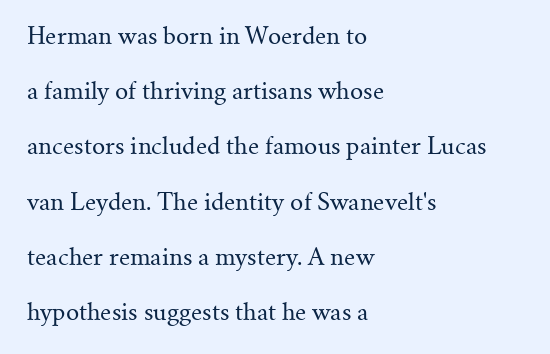
The image shows 23 px text type, upright; set left-aligned, loose line spacing (2.4x), normal letter spacing, not underlined.
